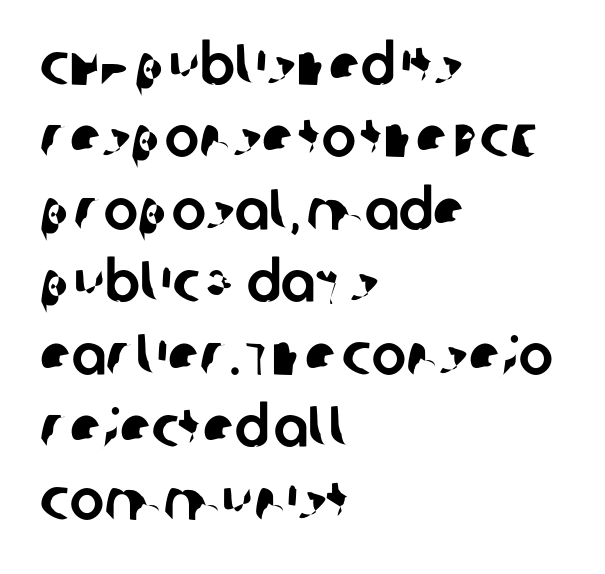
Glyph-to-glyph distance matches everyday printed text. Every row of glyphs begins at an identical x-position on the left. If you measured baseline to baseline, you'd find a middling distance. Rule under the text: the space is simply empty. Think of a printed novel: that variable character pitch is what you see here. This rendering employs a face without finishing strokes, i.e., a sans-serif.
